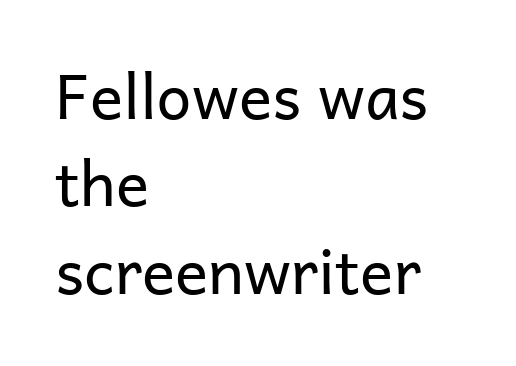
The image shows 62 px regular-weight sans-serif type, upright; set left-aligned, normal line spacing (1.41x), normal letter spacing, not underlined; low stroke contrast and a medium x-height.
